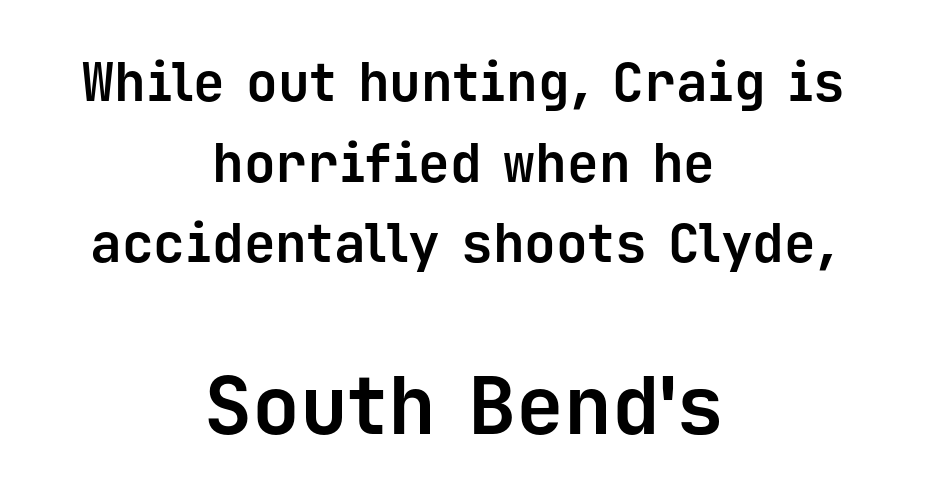
{"serif": "no", "italic": "no", "bold": "yes", "weight": "bold", "width": "normal", "stroke_contrast": "low", "x_height": "medium", "monospaced": "yes", "underline": "no", "align": "center", "line_spacing": "normal", "line_spacing_ratio": 1.52, "letter_spacing": "normal", "letter_spacing_em": 0.0, "larger_block": "second", "size_ratio": 1.51, "glyph_px": 80}
